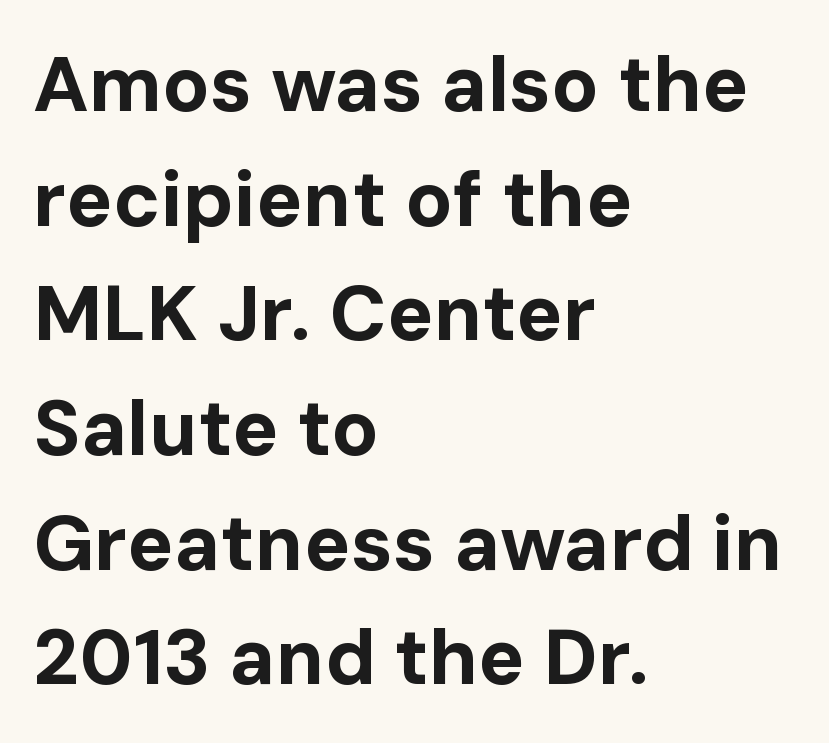
{"serif": "no", "italic": "no", "bold": "yes", "weight": "bold", "width": "normal", "stroke_contrast": "low", "x_height": "medium", "monospaced": "no", "underline": "no", "align": "left", "line_spacing": "normal", "line_spacing_ratio": 1.47, "letter_spacing": "normal", "letter_spacing_em": 0.0, "glyph_px": 78}
